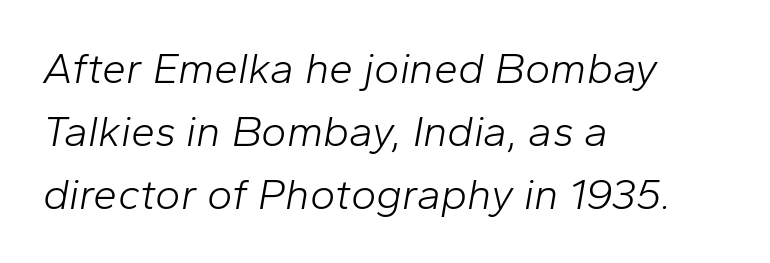
Q: Is the text bold? A: No.
Q: Is the text italic (slanted)? A: Yes, it leans right by about 10 degrees.
Q: Is the text underlined? A: No.
Q: How is the paragraph aligned? A: Left-aligned.
Q: Is the spacing between letters normal or unusually wide? A: Normal.
Q: Is the spacing between lines tight, normal or loose? A: Normal.
Q: Width (condensed, normal, or wide)? A: Normal.
Q: Stroke contrast? A: Low.
Q: x-height? A: Medium.
Q: Monospaced? A: No.
